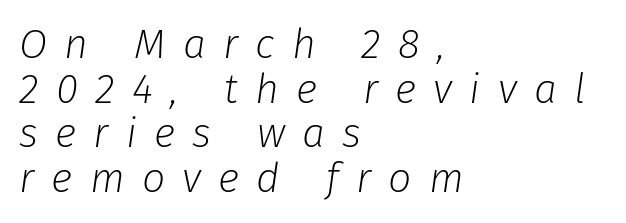
{"italic": "yes", "lean": "right", "slant_degrees": 8, "bold": "no", "weight": "light", "width": "normal", "stroke_contrast": "low", "x_height": "medium", "monospaced": "no", "underline": "no", "align": "left", "line_spacing": "tight", "line_spacing_ratio": 1.09, "letter_spacing": "wide", "letter_spacing_em": 0.42, "glyph_px": 41}
